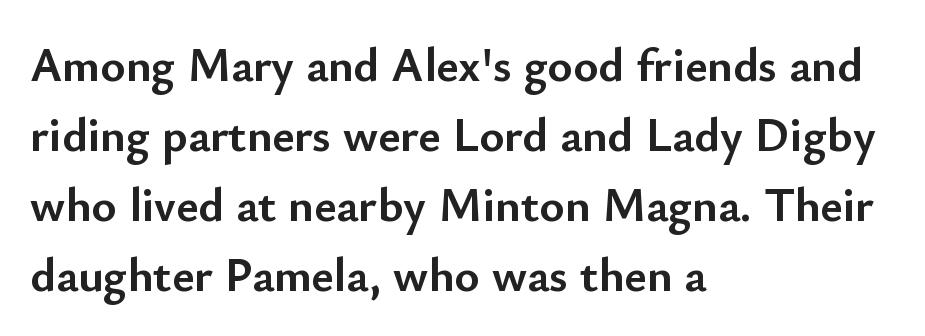
Q: Is the text bold? A: Yes.
Q: Is the text italic (slanted)? A: No, it is upright.
Q: Is the typeface a serif or a sans-serif typeface? A: Sans-serif.
Q: Is the text underlined? A: No.
Q: How is the paragraph aligned? A: Left-aligned.
Q: Is the spacing between letters normal or unusually wide? A: Normal.
Q: Is the spacing between lines tight, normal or loose? A: Normal.
Q: Width (condensed, normal, or wide)? A: Normal.
Q: Stroke contrast? A: Low.
Q: x-height? A: Small.
Q: Monospaced? A: No.
